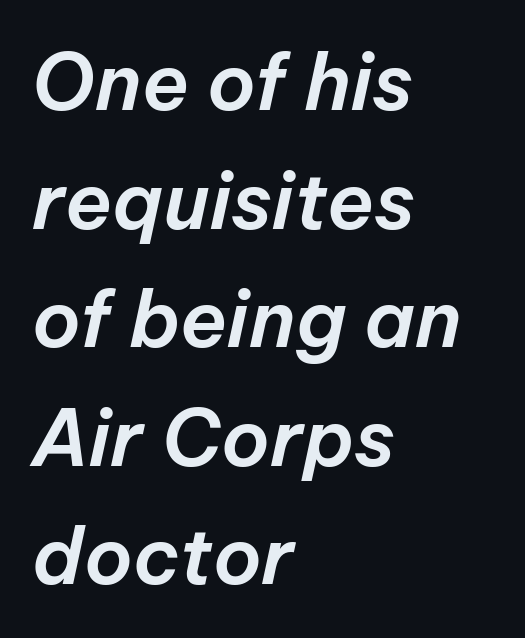
{"italic": "yes", "lean": "right", "slant_degrees": 12, "width": "normal", "stroke_contrast": "low", "x_height": "medium", "monospaced": "no", "underline": "no", "align": "left", "line_spacing": "normal", "line_spacing_ratio": 1.52, "letter_spacing": "normal", "letter_spacing_em": 0.0, "glyph_px": 78}
